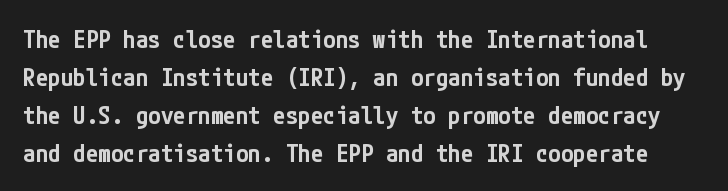
These lines keep a tight, regular rhythm from letter to letter. Does the weight exceed regular? Yes, but only to semibold. No italicization has been applied; the sample stays upright. The zone under the glyphs is completely vacant. Regarding leading, the lines here are spaced in the standard way.
